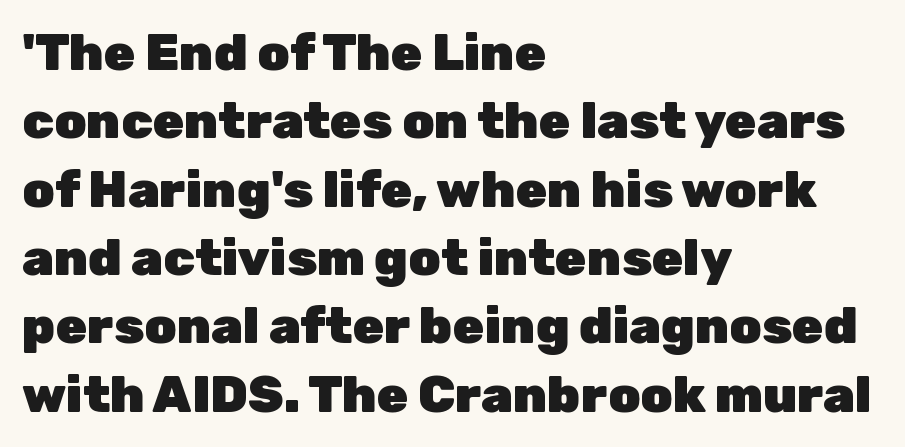
Q: Is the text bold? A: Yes.
Q: Is the text italic (slanted)? A: No, it is upright.
Q: Is the typeface a serif or a sans-serif typeface? A: Sans-serif.
Q: Is the text underlined? A: No.
Q: How is the paragraph aligned? A: Left-aligned.
Q: Is the spacing between letters normal or unusually wide? A: Normal.
Q: Is the spacing between lines tight, normal or loose? A: Normal.
Q: Width (condensed, normal, or wide)? A: Normal.
Q: Stroke contrast? A: Low.
Q: x-height? A: Medium.
Q: Monospaced? A: No.
